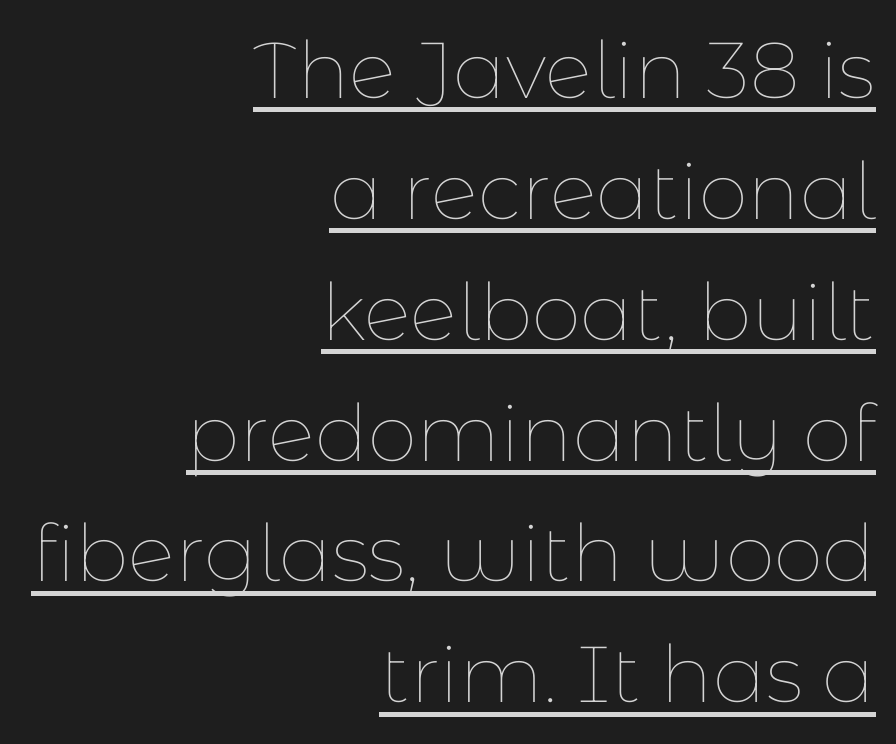
Q: Is the text bold? A: No.
Q: Is the text italic (slanted)? A: No, it is upright.
Q: Is the text underlined? A: Yes.
Q: How is the paragraph aligned? A: Right-aligned.
Q: Is the spacing between letters normal or unusually wide? A: Normal.
Q: Is the spacing between lines tight, normal or loose? A: Normal.
Q: Width (condensed, normal, or wide)? A: Normal.
Q: Stroke contrast? A: Low.
Q: x-height? A: Medium.
Q: Monospaced? A: No.
